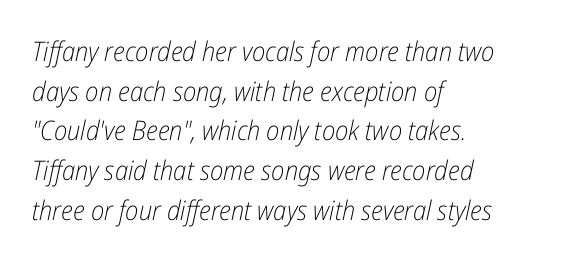
The image shows 27 px text type, italic (leaning right); set left-aligned, normal line spacing (1.47x), normal letter spacing, not underlined.
